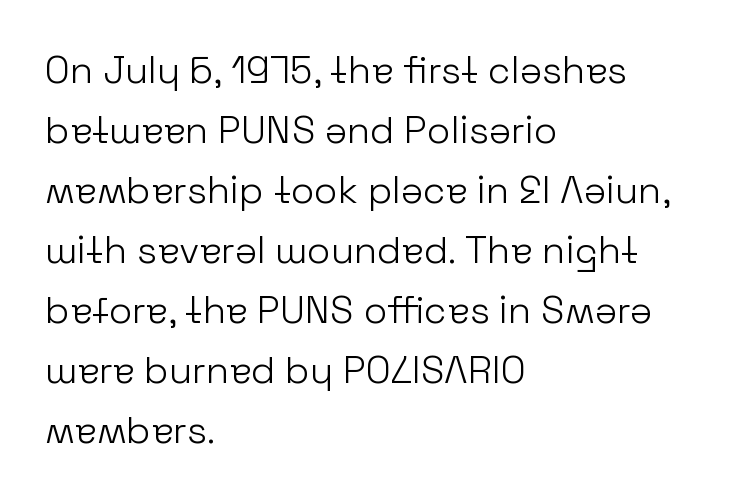
Q: Is the text bold? A: No.
Q: Is the text italic (slanted)? A: No, it is upright.
Q: Is the typeface a serif or a sans-serif typeface? A: Sans-serif.
Q: Is the text underlined? A: No.
Q: How is the paragraph aligned? A: Left-aligned.
Q: Is the spacing between letters normal or unusually wide? A: Normal.
Q: Is the spacing between lines tight, normal or loose? A: Normal.
Q: Width (condensed, normal, or wide)? A: Normal.
Q: Stroke contrast? A: Low.
Q: x-height? A: Medium.
Q: Monospaced? A: No.
